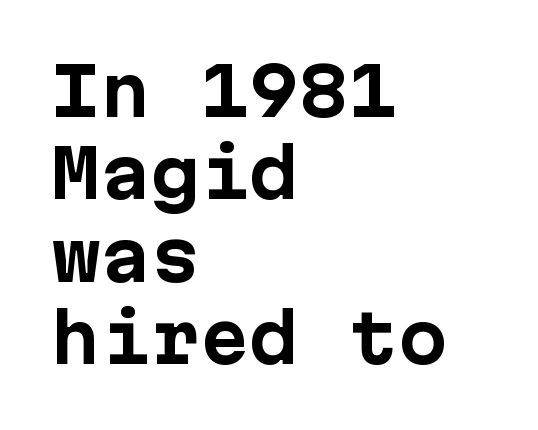
Q: Is the text bold? A: Yes.
Q: Is the text italic (slanted)? A: No, it is upright.
Q: Is the typeface a serif or a sans-serif typeface? A: Sans-serif.
Q: Is the text underlined? A: No.
Q: How is the paragraph aligned? A: Left-aligned.
Q: Is the spacing between letters normal or unusually wide? A: Normal.
Q: Is the spacing between lines tight, normal or loose? A: Normal.
Q: Width (condensed, normal, or wide)? A: Normal.
Q: Stroke contrast? A: Low.
Q: x-height? A: Medium.
